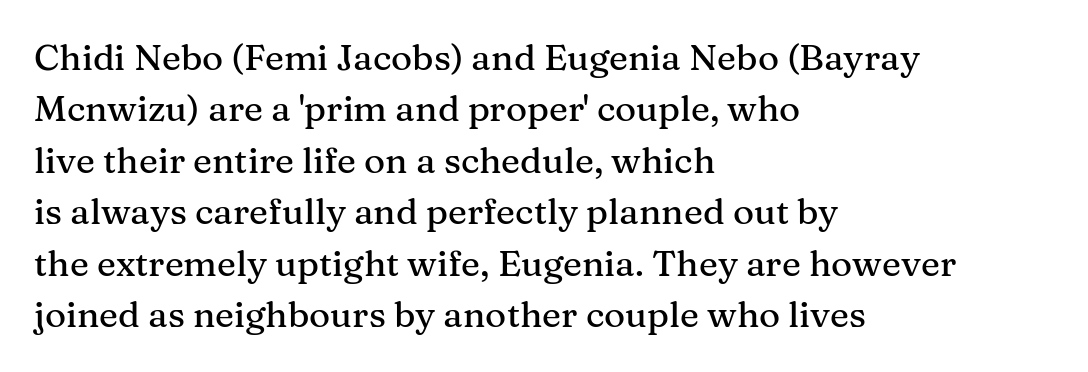
{"serif": "yes", "italic": "no", "width": "normal", "stroke_contrast": "medium", "x_height": "medium", "monospaced": "no", "underline": "no", "align": "left", "line_spacing": "normal", "line_spacing_ratio": 1.43, "letter_spacing": "normal", "letter_spacing_em": 0.0, "glyph_px": 36}
